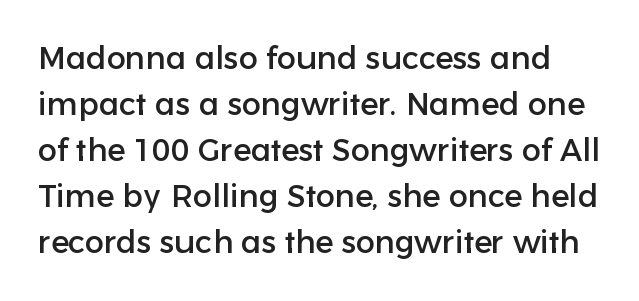
Do the characters align in a grid? No, the font is proportional. Unlike italic type, these characters show no tilt at all. Decoration check: the copy has no underline. Rows of type keep a routine distance in the vertical direction. These lines keep a tight, regular rhythm from letter to letter. Are there feet on the stems? There aren't — it's a sans.
